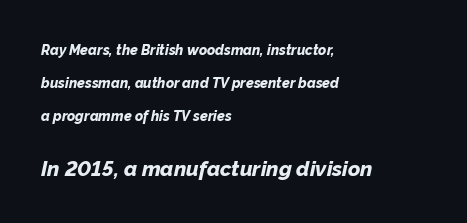
One glance says open: line gaps are wider than usual. This is heavy type, rendered in bold. The space beneath each line is pristine and unruled. Typesetter's note — lower block bumped up in size, upper block left smaller. The font's italic variant was chosen for this text.
